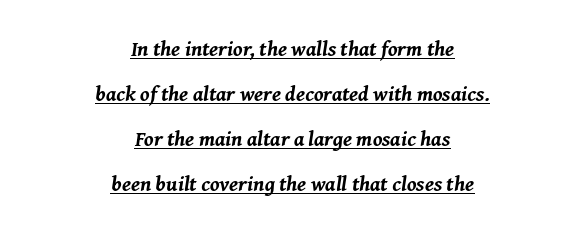
Q: Is the text bold? A: Yes.
Q: Is the text italic (slanted)? A: Yes, it leans right by about 8 degrees.
Q: Is the text underlined? A: Yes.
Q: How is the paragraph aligned? A: Centered.
Q: Is the spacing between letters normal or unusually wide? A: Normal.
Q: Is the spacing between lines tight, normal or loose? A: Loose.
